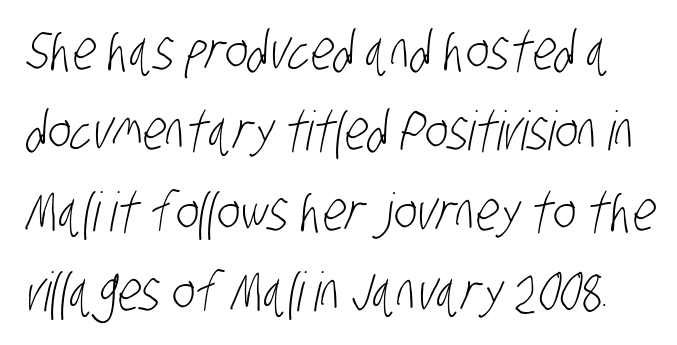
The image shows 54 px light, condensed sans-serif type; set normal line spacing (1.49x), normal letter spacing, not underlined; low stroke contrast and a large x-height.
